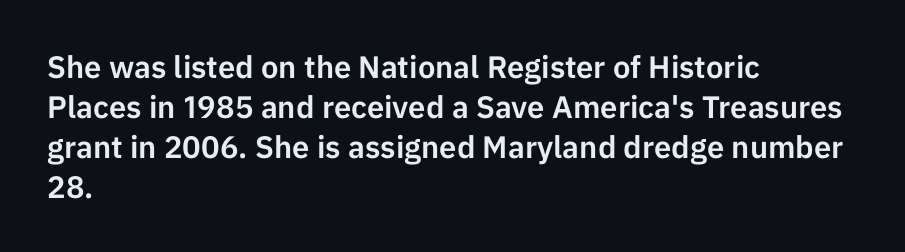
The image shows 31 px sans-serif type, upright; set left-aligned, normal line spacing (1.29x), normal letter spacing, not underlined; low stroke contrast and a medium x-height.
